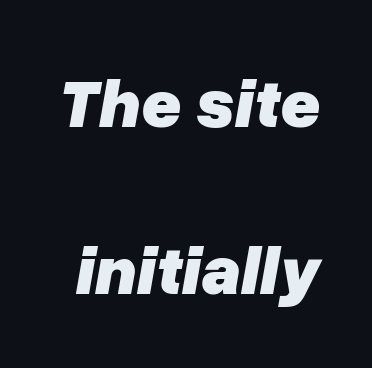
The image shows 69 px heavy type, italic (leaning right); set loose line spacing (2.42x), normal letter spacing, not underlined; low stroke contrast and a medium x-height.
